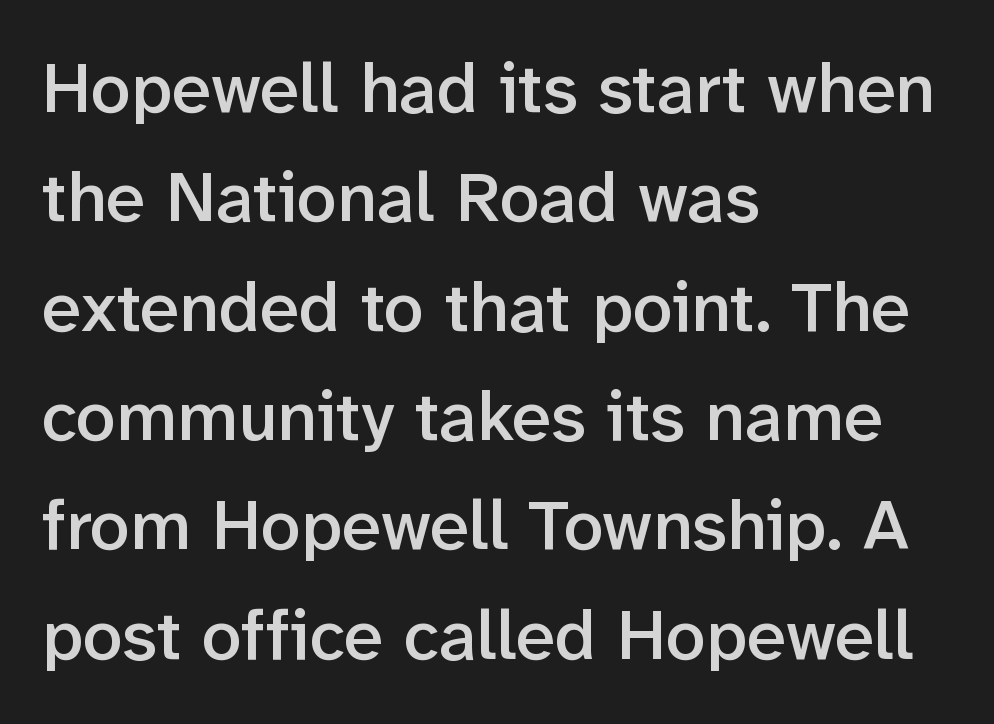
Heft: intermediate — a semibold. These lines keep a tight, regular rhythm from letter to letter. Nope, no serifs anywhere on these letters. The rendering anchors every line to the left-hand side. The words here are not underlined. Think of a printed novel: that variable character pitch is what you see here.
